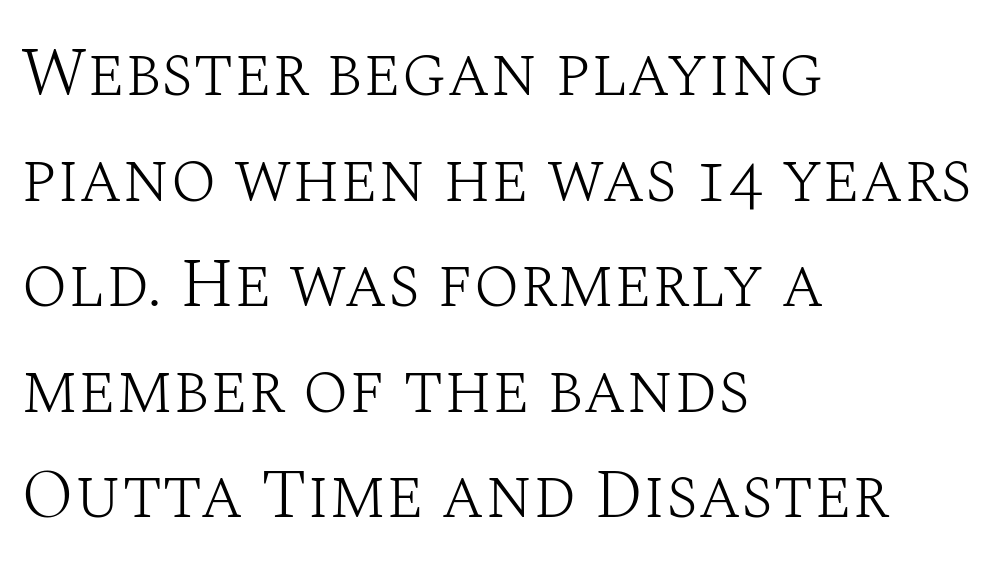
The image shows 69 px light serif type, upright; set left-aligned, normal line spacing (1.53x), normal letter spacing, not underlined; medium stroke contrast and a large x-height.
